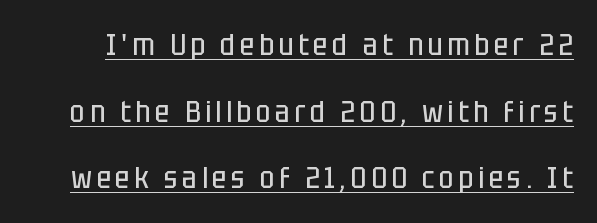
Q: Is the text bold? A: No.
Q: Is the text italic (slanted)? A: No, it is upright.
Q: Is the typeface a serif or a sans-serif typeface? A: Sans-serif.
Q: Is the text underlined? A: Yes.
Q: Is the spacing between lines tight, normal or loose? A: Loose.
Q: Width (condensed, normal, or wide)? A: Condensed.
Q: Stroke contrast? A: Low.
Q: x-height? A: Large.
Q: Monospaced? A: No.
